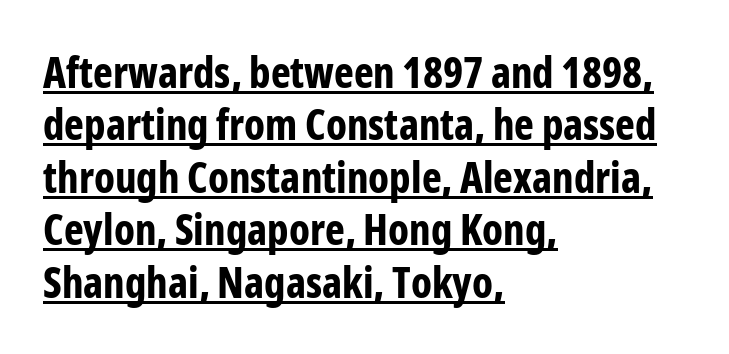
{"serif": "no", "italic": "no", "bold": "yes", "weight": "bold", "width": "condensed", "stroke_contrast": "low", "x_height": "medium", "monospaced": "no", "underline": "yes", "align": "left", "line_spacing": "normal", "line_spacing_ratio": 1.25, "letter_spacing": "normal", "letter_spacing_em": 0.0, "glyph_px": 42}
